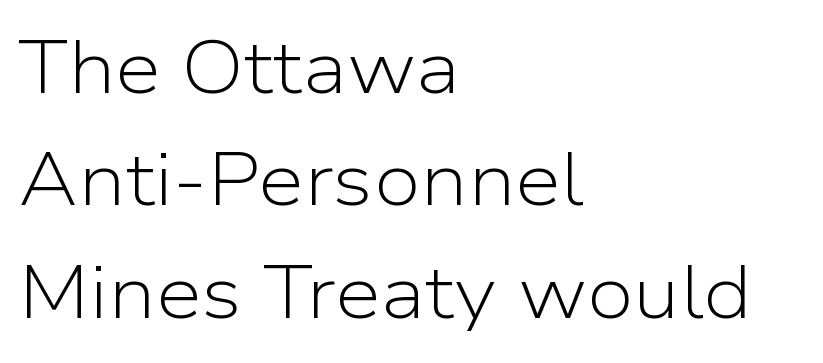
{"serif": "no", "italic": "no", "bold": "no", "weight": "light", "width": "normal", "stroke_contrast": "low", "x_height": "medium", "monospaced": "no", "underline": "no", "align": "left", "line_spacing": "normal", "line_spacing_ratio": 1.52, "letter_spacing": "normal", "letter_spacing_em": 0.0, "glyph_px": 74}
